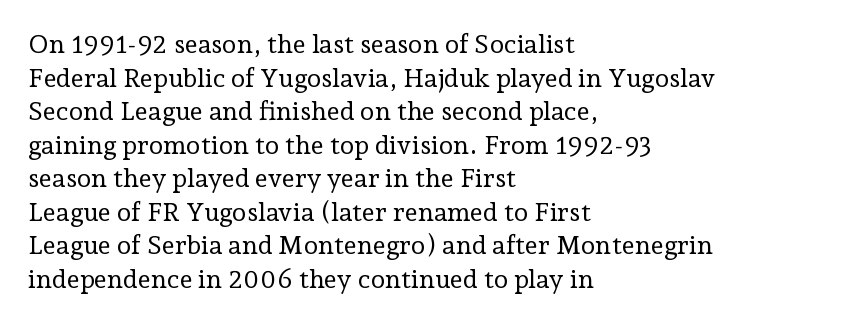
{"italic": "no", "bold": "no", "underline": "no", "align": "left", "line_spacing": "normal", "line_spacing_ratio": 1.29, "letter_spacing": "normal", "letter_spacing_em": 0.0, "glyph_px": 26}
